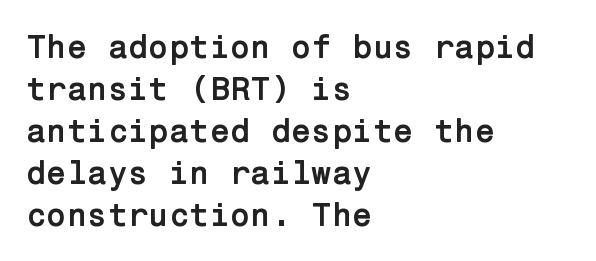
Check where the strokes stop: nothing finishes them off — pure sans. The strokes are fattened all the way to bold. The letterforms sit shoulder to shoulder at normal distance. A normal amount of white space separates one row of letters from the next. Does the copy run flush right? No — it runs flush left.
